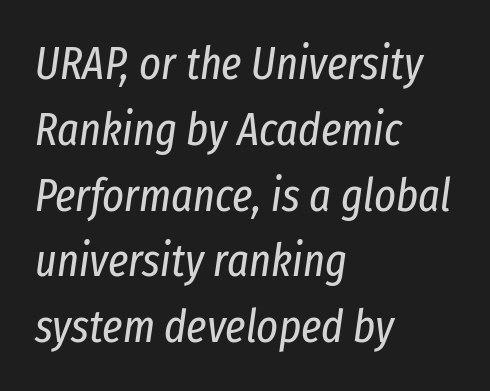
The image shows 46 px regular-weight, condensed type, italic (leaning right); set left-aligned, normal line spacing (1.43x), normal letter spacing, not underlined; low stroke contrast and a medium x-height.
